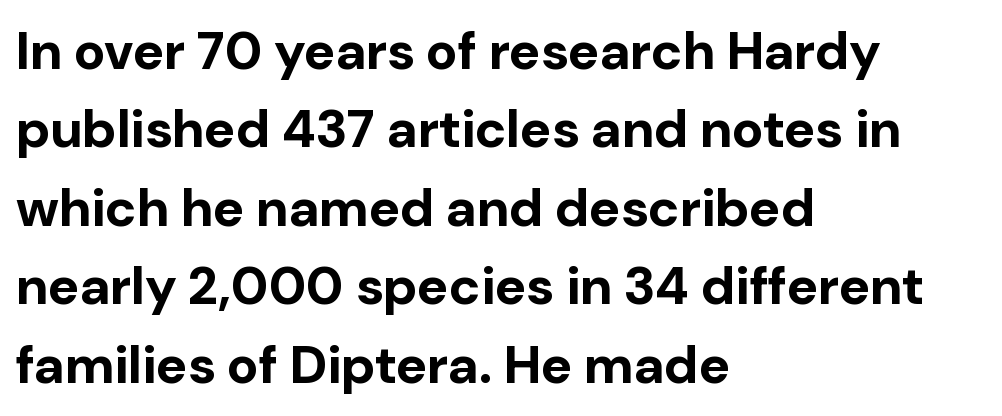
The image shows 53 px bold sans-serif type, upright; set left-aligned, normal line spacing (1.48x), normal letter spacing, not underlined; low stroke contrast and a medium x-height.
